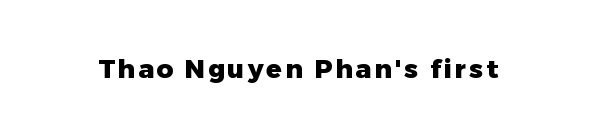
Heavy, bold letterforms. Tall strokes in this sample are plumb rather than angled. The strip under each line holds only bare page.
